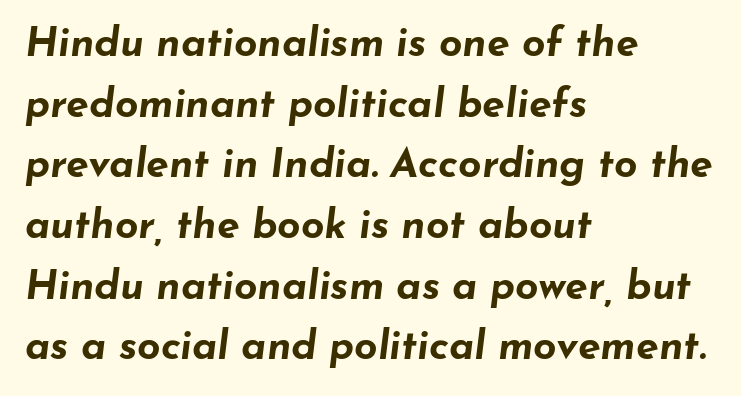
Q: Is the text bold? A: Yes.
Q: Is the text italic (slanted)? A: Yes, it leans right by about 7 degrees.
Q: Is the text underlined? A: No.
Q: How is the paragraph aligned? A: Left-aligned.
Q: Is the spacing between letters normal or unusually wide? A: Normal.
Q: Is the spacing between lines tight, normal or loose? A: Normal.
Q: Width (condensed, normal, or wide)? A: Wide.
Q: Stroke contrast? A: Low.
Q: x-height? A: Small.
Q: Monospaced? A: No.
